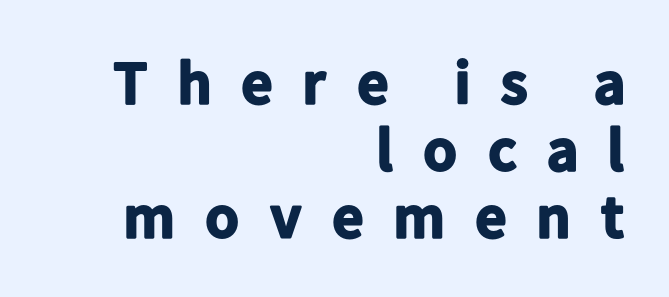
Q: Is the text bold? A: Yes.
Q: Is the text italic (slanted)? A: No, it is upright.
Q: Is the typeface a serif or a sans-serif typeface? A: Sans-serif.
Q: Is the text underlined? A: No.
Q: How is the paragraph aligned? A: Right-aligned.
Q: Is the spacing between letters normal or unusually wide? A: Unusually wide.
Q: Is the spacing between lines tight, normal or loose? A: Tight.
Q: Width (condensed, normal, or wide)? A: Normal.
Q: Stroke contrast? A: Low.
Q: x-height? A: Medium.
Q: Monospaced? A: No.
